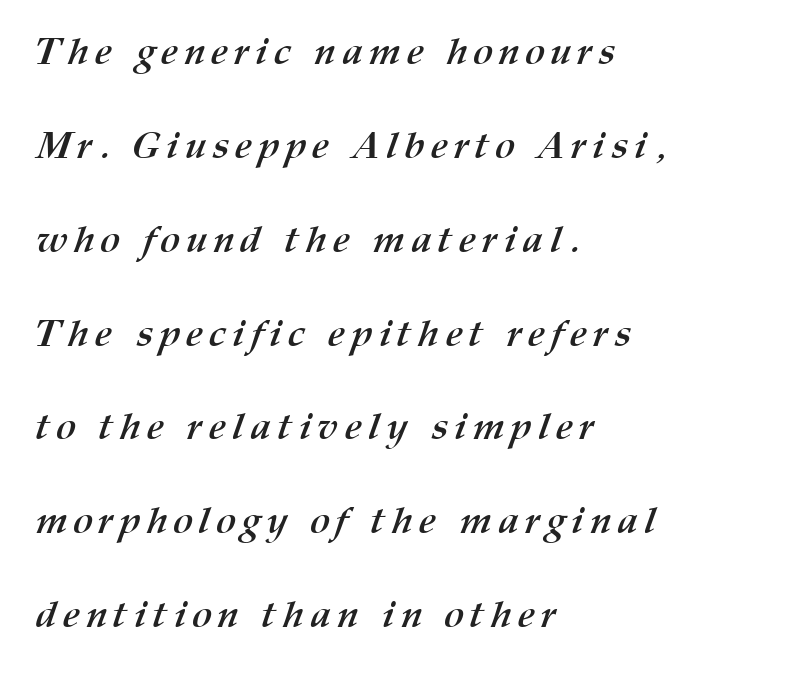
The image shows 38 px semibold type; set left-aligned, loose line spacing (2.47x), not underlined; medium stroke contrast and a medium x-height.
